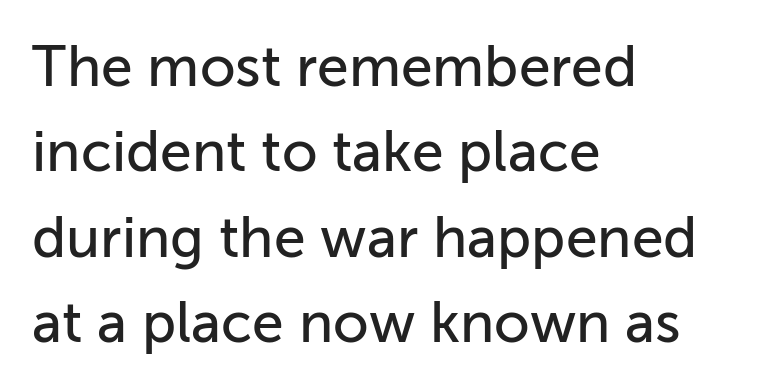
The image shows 57 px sans-serif type, upright; set left-aligned, normal line spacing (1.5x), normal letter spacing, not underlined; low stroke contrast and a medium x-height.
